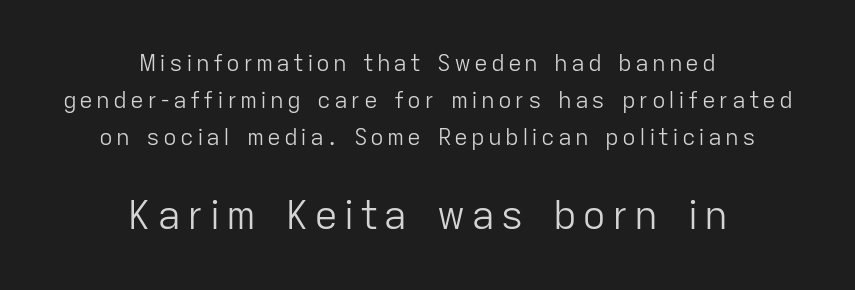
The image shows 40 px light sans-serif type, upright; set centered, normal line spacing (1.6x), not underlined; the second (bottom) block is 1.74x larger; low stroke contrast and a medium x-height.
